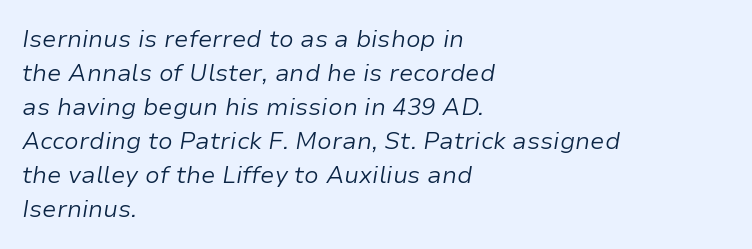
{"italic": "yes", "lean": "right", "slant_degrees": 9, "bold": "no", "underline": "no", "align": "left", "line_spacing": "normal", "line_spacing_ratio": 1.42, "letter_spacing": "normal", "letter_spacing_em": 0.0, "glyph_px": 24}
